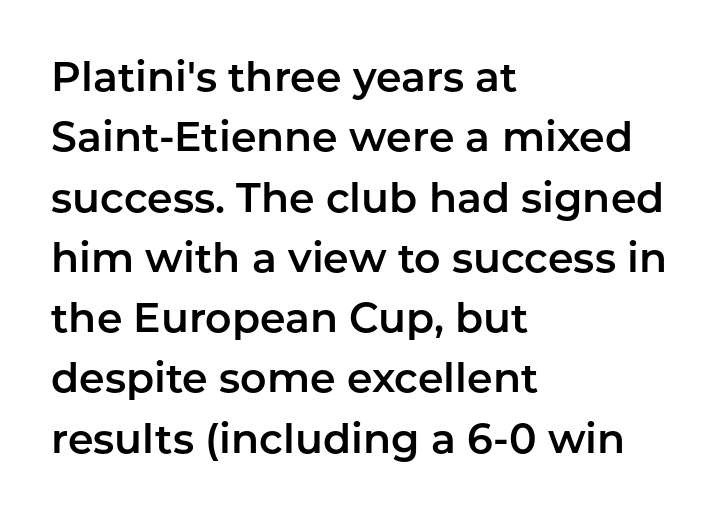
The image shows 41 px sans-serif type, upright; set left-aligned, normal line spacing (1.47x), normal letter spacing, not underlined; low stroke contrast and a medium x-height.
